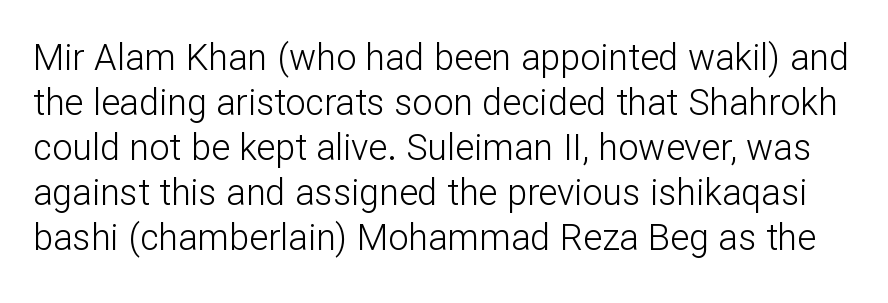
Spacing verdict: proportional, widths tailored to each character. Summary of weight: not heavy and not bold. Between one letter and the next there's only the usual sliver of space. These lines are composed in type without serifs.
